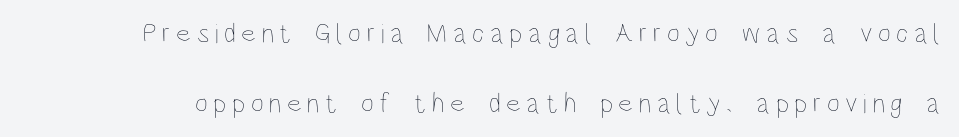
The face looks like a standard text weight, possibly lighter. Tracking here is generous; glyphs stand well apart from one another. Baseline-to-baseline distance is far greater than the letter height. Posture: vertical. Descenders are the only things crossing below the line. Do the characters align in a grid? No, the font is proportional.
